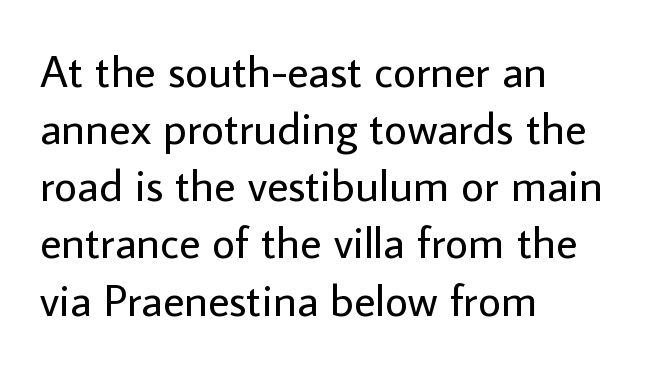
{"serif": "no", "italic": "no", "bold": "no", "weight": "regular", "width": "normal", "stroke_contrast": "low", "x_height": "medium", "monospaced": "no", "underline": "no", "align": "left", "line_spacing": "normal", "line_spacing_ratio": 1.27, "letter_spacing": "normal", "letter_spacing_em": 0.0, "glyph_px": 45}
